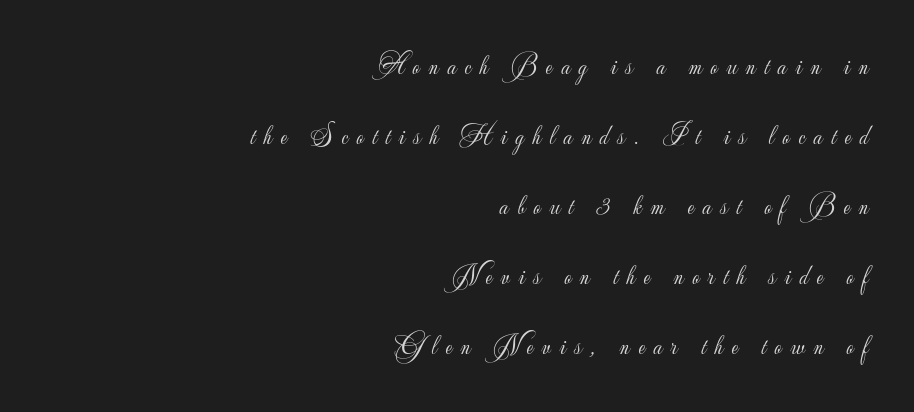
The image shows 28 px light sans-serif type; set right-aligned, loose line spacing (2.5x), unusually wide letter spacing (+0.31 em), not underlined; low stroke contrast and a small x-height.
